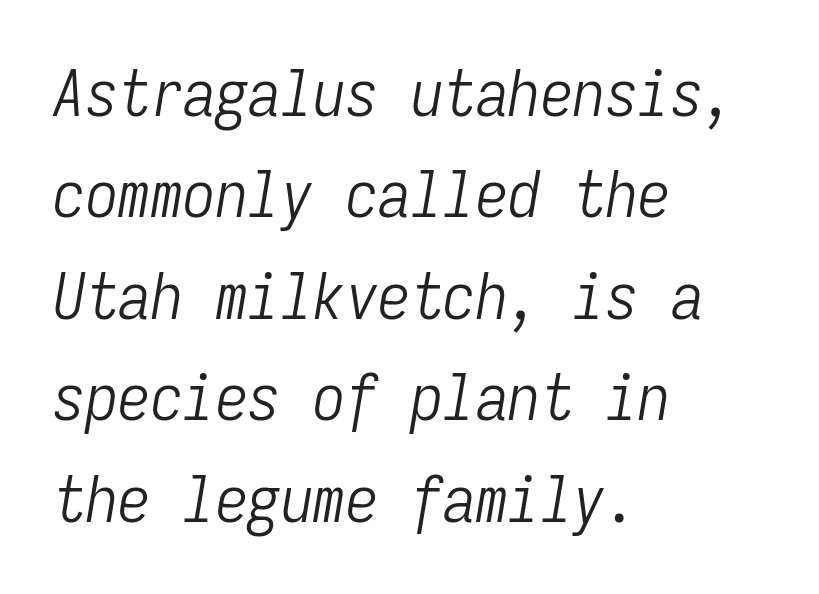
Q: Is the text bold? A: No.
Q: Is the text italic (slanted)? A: Yes, it leans right by about 9 degrees.
Q: Is the text underlined? A: No.
Q: How is the paragraph aligned? A: Left-aligned.
Q: Is the spacing between letters normal or unusually wide? A: Normal.
Q: Is the spacing between lines tight, normal or loose? A: Normal.
Q: Width (condensed, normal, or wide)? A: Condensed.
Q: Stroke contrast? A: Low.
Q: x-height? A: Medium.
Q: Monospaced? A: Yes.
